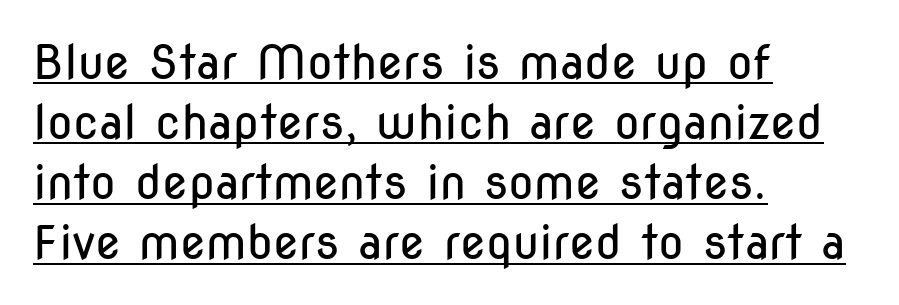
Q: Is the text bold? A: No.
Q: Is the text italic (slanted)? A: No, it is upright.
Q: Is the typeface a serif or a sans-serif typeface? A: Sans-serif.
Q: Is the text underlined? A: Yes.
Q: How is the paragraph aligned? A: Left-aligned.
Q: Is the spacing between letters normal or unusually wide? A: Normal.
Q: Is the spacing between lines tight, normal or loose? A: Normal.
Q: Width (condensed, normal, or wide)? A: Condensed.
Q: Stroke contrast? A: Low.
Q: x-height? A: Medium.
Q: Monospaced? A: No.
